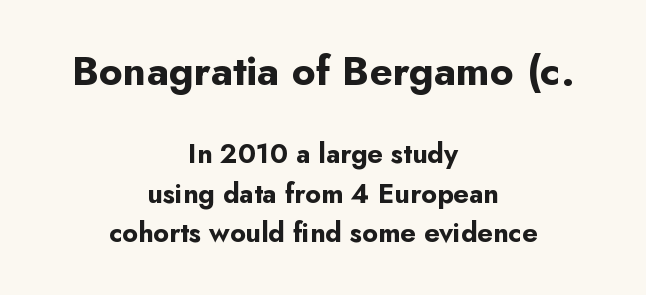
{"serif": "no", "italic": "no", "bold": "yes", "weight": "bold", "width": "normal", "stroke_contrast": "low", "x_height": "small", "monospaced": "no", "underline": "no", "align": "center", "line_spacing": "normal", "line_spacing_ratio": 1.47, "letter_spacing": "normal", "letter_spacing_em": 0.0, "larger_block": "first", "size_ratio": 1.52, "glyph_px": 41}
